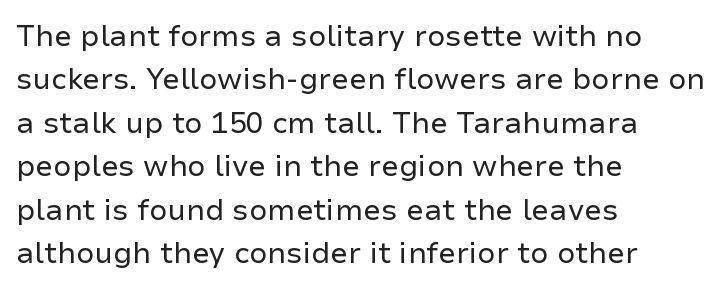
The image shows 29 px regular-weight sans-serif type, upright; set left-aligned, normal line spacing (1.5x), normal letter spacing, not underlined; low stroke contrast and a medium x-height.
